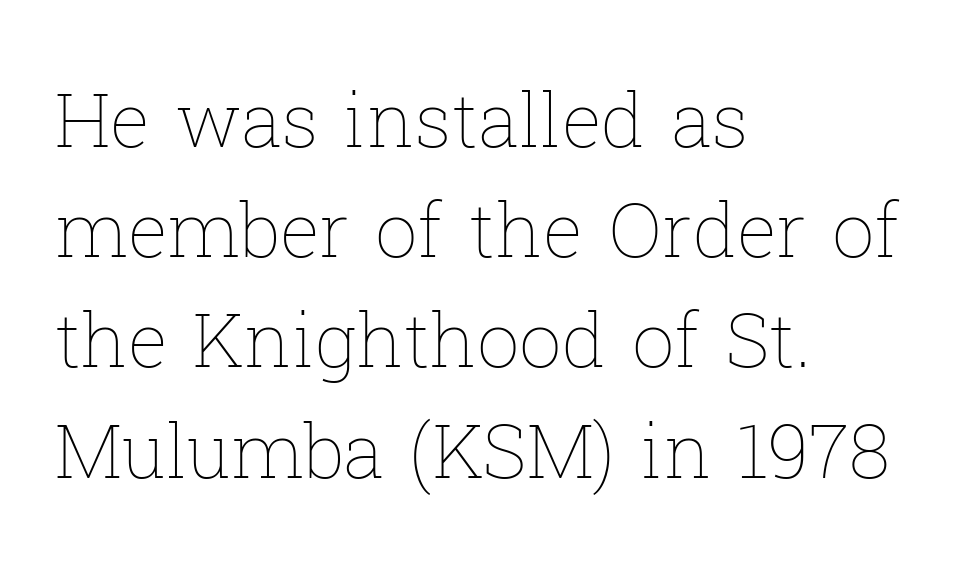
{"italic": "no", "bold": "no", "weight": "thin", "width": "normal", "stroke_contrast": "low", "x_height": "medium", "monospaced": "no", "underline": "no", "align": "left", "line_spacing": "normal", "line_spacing_ratio": 1.47, "letter_spacing": "normal", "letter_spacing_em": 0.0, "glyph_px": 75}
